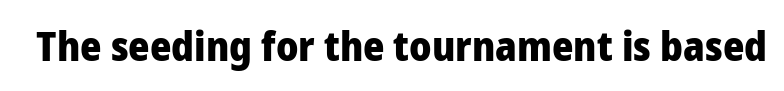
Q: Is the text bold? A: Yes.
Q: Is the text italic (slanted)? A: No, it is upright.
Q: Is the typeface a serif or a sans-serif typeface? A: Sans-serif.
Q: Is the text underlined? A: No.
Q: Is the spacing between letters normal or unusually wide? A: Normal.
Q: Width (condensed, normal, or wide)? A: Normal.
Q: Stroke contrast? A: Low.
Q: x-height? A: Medium.
Q: Monospaced? A: No.
